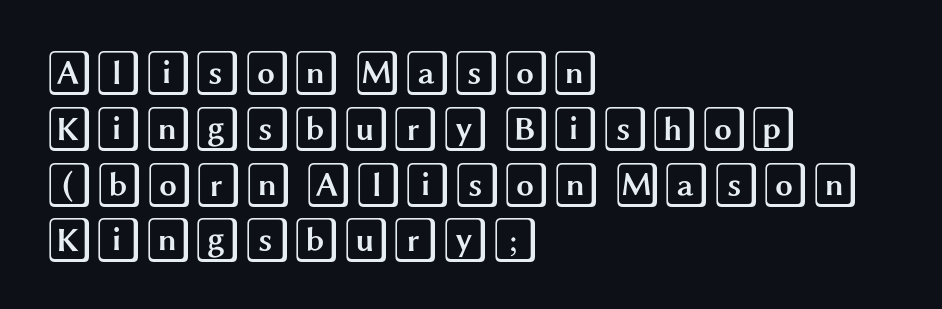
Q: Is the text italic (slanted)? A: No, it is upright.
Q: Is the text underlined? A: No.
Q: How is the paragraph aligned? A: Left-aligned.
Q: Is the spacing between letters normal or unusually wide? A: Normal.
Q: Width (condensed, normal, or wide)? A: Wide.
Q: x-height? A: Large.
